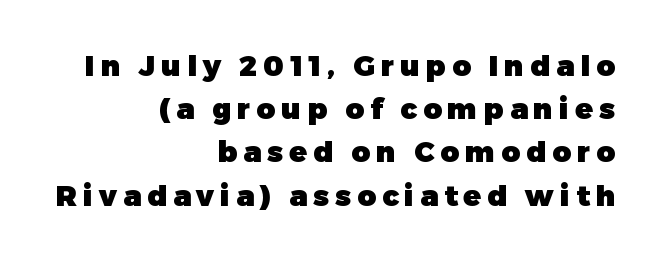
The image shows 29 px heavy sans-serif type, upright; set right-aligned, normal line spacing (1.49x), unusually wide letter spacing (+0.21 em), not underlined; low stroke contrast and a medium x-height.
